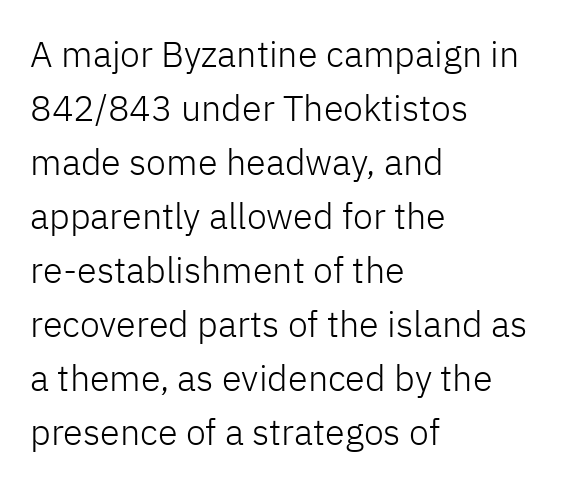
Q: Is the text bold? A: No.
Q: Is the text italic (slanted)? A: No, it is upright.
Q: Is the typeface a serif or a sans-serif typeface? A: Sans-serif.
Q: Is the text underlined? A: No.
Q: How is the paragraph aligned? A: Left-aligned.
Q: Is the spacing between letters normal or unusually wide? A: Normal.
Q: Is the spacing between lines tight, normal or loose? A: Normal.
Q: Width (condensed, normal, or wide)? A: Normal.
Q: Stroke contrast? A: Low.
Q: x-height? A: Medium.
Q: Monospaced? A: No.
